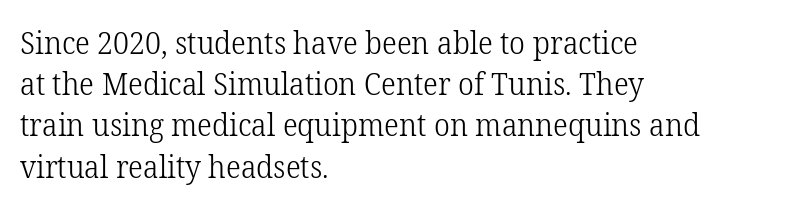
Any mark beneath the type? The region is blank. Here the designer chose a conventional face with non-uniform glyph widths. This reads as an unemphasized weight, regular at the heaviest. Casual observation: everything's shoved over to the left.
